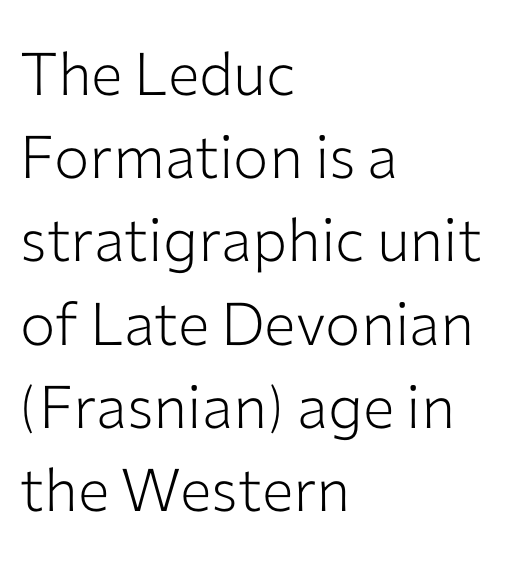
This sample uses an upright cut, with every glyph sitting square on the baseline. Observe the ordinary spacing: letters are neighbours, not strangers. The line-height multiplier appears to be the usual default. Here the designer chose a conventional face with non-uniform glyph widths. The rag falls on the right side of this text block. Words float on clear page, feet unadorned.
